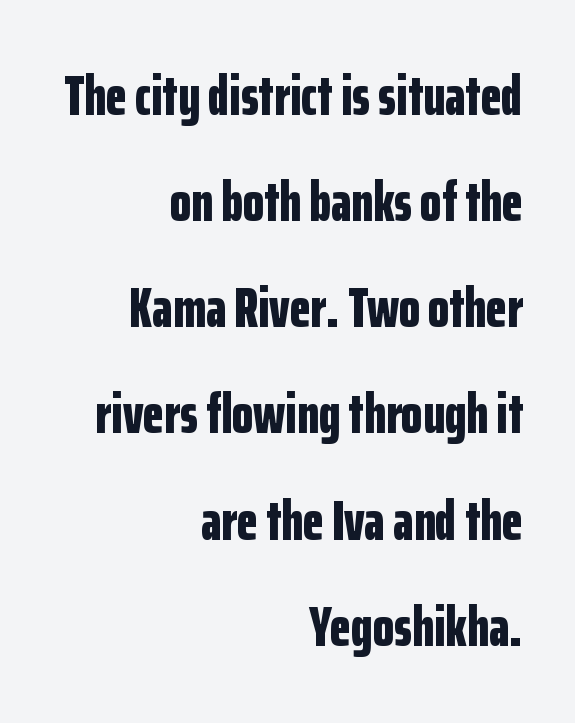
{"serif": "no", "italic": "no", "bold": "yes", "weight": "bold", "width": "condensed", "stroke_contrast": "low", "x_height": "medium", "monospaced": "no", "underline": "no", "align": "right", "line_spacing": "loose", "line_spacing_ratio": 1.93, "letter_spacing": "normal", "letter_spacing_em": 0.0, "glyph_px": 55}
